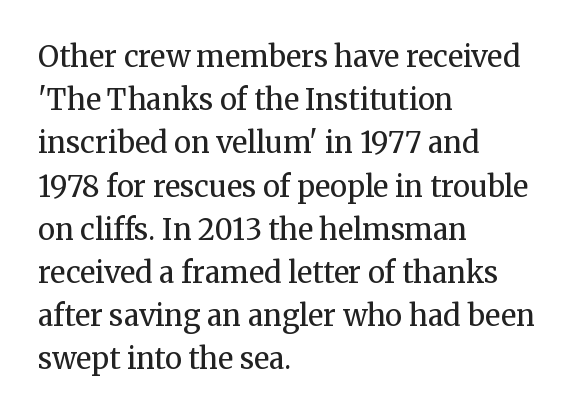
The image shows 29 px regular-weight serif type, upright; set left-aligned, normal line spacing (1.49x), normal letter spacing, not underlined; medium stroke contrast and a medium x-height.
